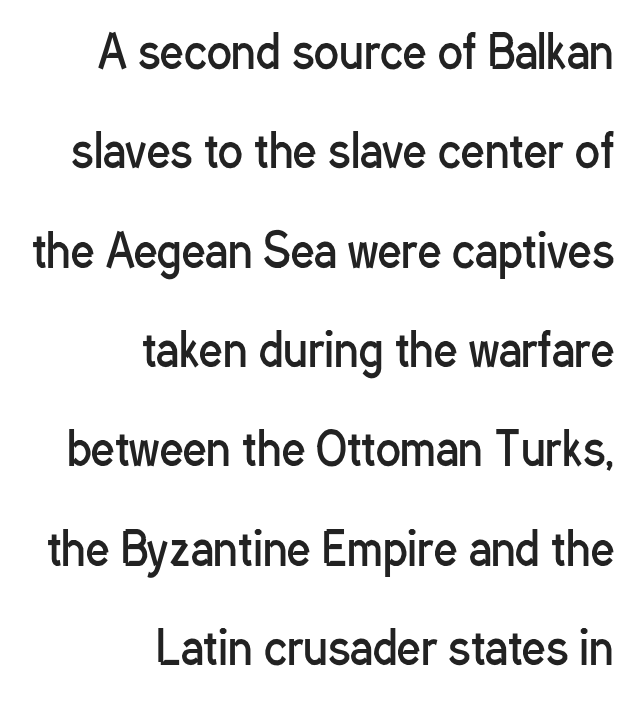
Q: Is the text bold? A: No.
Q: Is the text italic (slanted)? A: No, it is upright.
Q: Is the typeface a serif or a sans-serif typeface? A: Sans-serif.
Q: Is the text underlined? A: No.
Q: How is the paragraph aligned? A: Right-aligned.
Q: Is the spacing between letters normal or unusually wide? A: Normal.
Q: Is the spacing between lines tight, normal or loose? A: Loose.
Q: Width (condensed, normal, or wide)? A: Condensed.
Q: Stroke contrast? A: Low.
Q: x-height? A: Medium.
Q: Monospaced? A: No.
